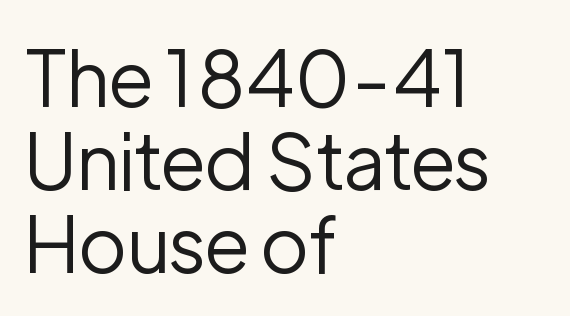
The image shows 77 px regular-weight sans-serif type, upright; set left-aligned, tight line spacing (1.08x), normal letter spacing, not underlined; low stroke contrast and a medium x-height.
